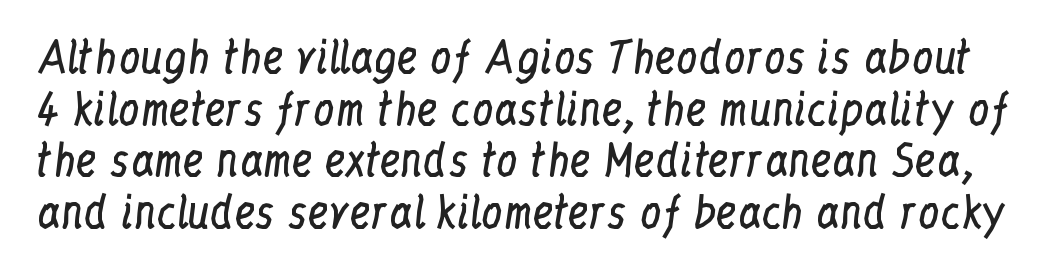
Beneath every word, the page is bare. Type style note: has serifs. The letters advance in unequal steps, a hallmark of proportional type.
